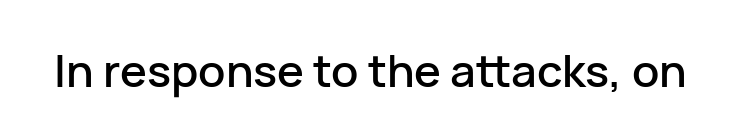
The image shows 45 px sans-serif type, upright; set normal letter spacing, not underlined; low stroke contrast and a medium x-height.
